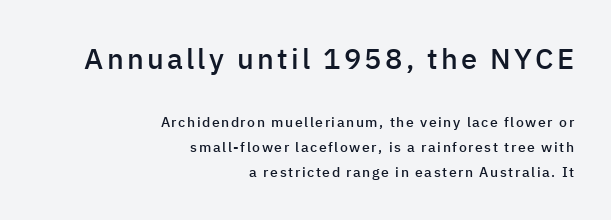
The image shows 29 px semibold sans-serif type, upright; set right-aligned, line spacing 1.76x, not underlined; the first (top) block is 2.07x larger; low stroke contrast and a medium x-height.
